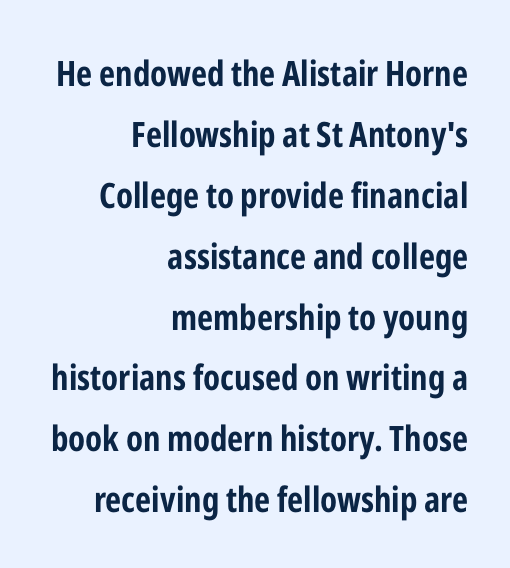
{"serif": "no", "italic": "no", "bold": "yes", "weight": "bold", "width": "condensed", "stroke_contrast": "low", "x_height": "medium", "monospaced": "no", "underline": "no", "align": "right", "line_spacing_ratio": 1.74, "letter_spacing": "normal", "letter_spacing_em": 0.0, "glyph_px": 35}
